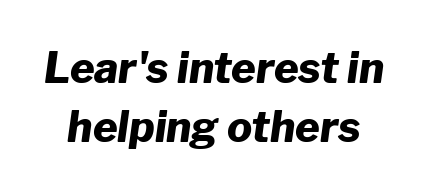
Looks like regular typesetting: each glyph gets only the width it needs. The whole block is typeset with a tilt. Quick note: interline space is typical. Beneath every word, the page is bare.
